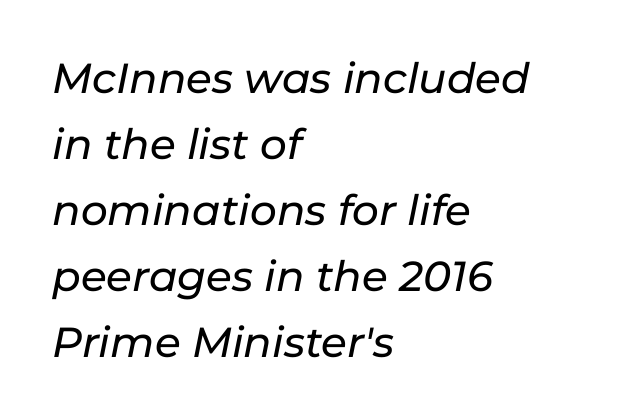
These lines keep a tight, regular rhythm from letter to letter. How would I describe the line gaps? Plain and ordinary. Think of a printed novel: that variable character pitch is what you see here. Underline: absent. A classic flush-left, rag-right setting is used for this passage. Compared with ordinary roman type, these characters are visibly tilted.
